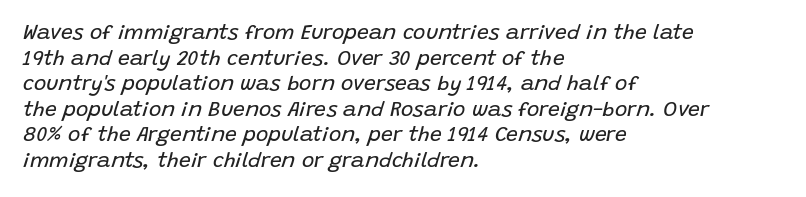
Q: Is the text bold? A: No.
Q: Is the text italic (slanted)? A: Yes, it leans right by about 15 degrees.
Q: Is the text underlined? A: No.
Q: How is the paragraph aligned? A: Left-aligned.
Q: Is the spacing between letters normal or unusually wide? A: Normal.
